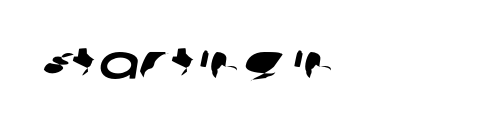
{"serif": "no", "width": "wide", "stroke_contrast": "low", "x_height": "large", "monospaced": "no", "underline": "no", "align": "left", "letter_spacing": "normal", "letter_spacing_em": 0.0, "glyph_px": 48}
